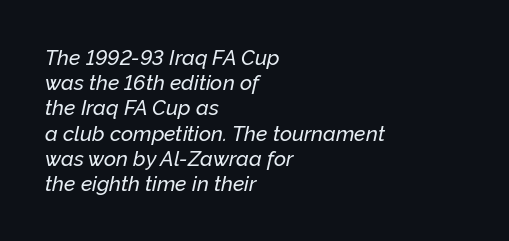
This is oblique type, the kind used for emphasis or titles. A typesetter would call this zero additional tracking. The paragraph shown leans on its left margin. Any mark beneath the type? The region is blank.
